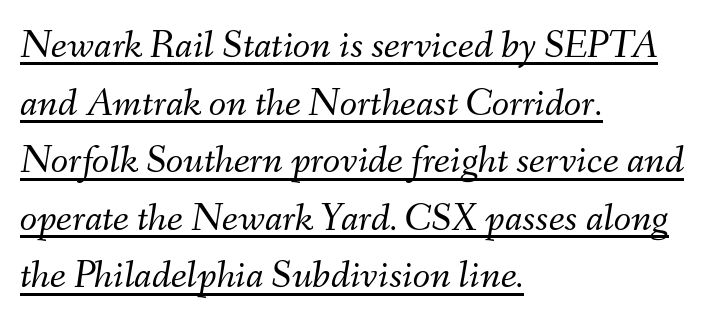
Q: Is the text bold? A: No.
Q: Is the text italic (slanted)? A: Yes, it leans right by about 9 degrees.
Q: Is the text underlined? A: Yes.
Q: How is the paragraph aligned? A: Left-aligned.
Q: Is the spacing between letters normal or unusually wide? A: Normal.
Q: Is the spacing between lines tight, normal or loose? A: Normal.
Q: Width (condensed, normal, or wide)? A: Normal.
Q: Stroke contrast? A: Medium.
Q: x-height? A: Small.
Q: Monospaced? A: No.
